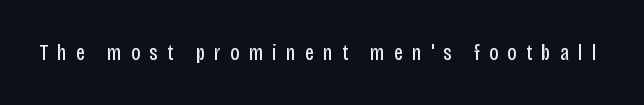
The space directly below the letters is spotless. The type sits square on the baseline with zero lean. The passage shown has open, widely tracked lettering throughout. The passage shown is not bold in any degree.
